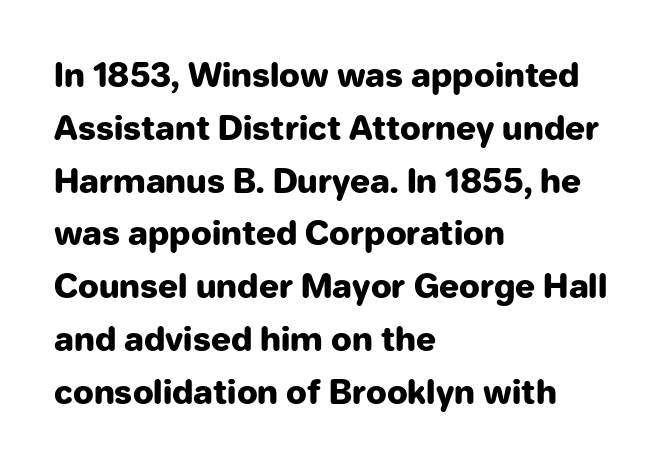
The image shows 33 px heavy sans-serif type, upright; set left-aligned, normal line spacing (1.6x), normal letter spacing, not underlined; low stroke contrast and a medium x-height.
